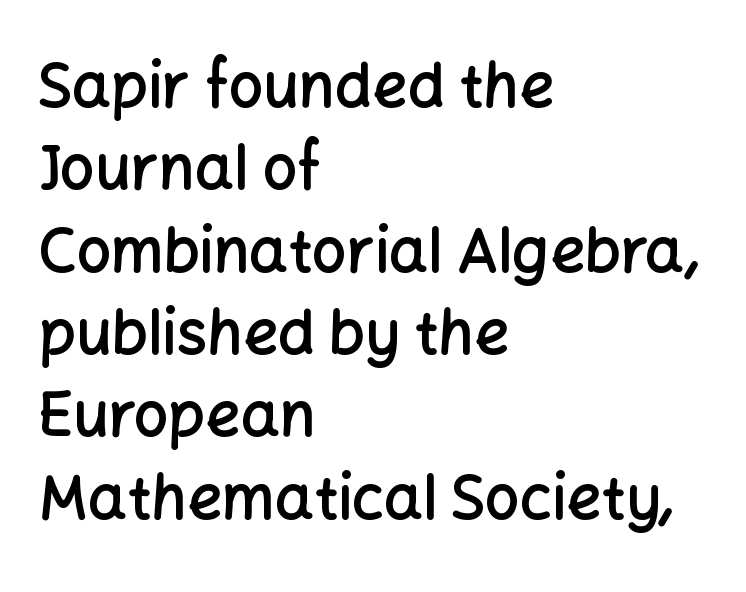
Q: Is the text bold? A: Semi-bold.
Q: Is the text italic (slanted)? A: No, it is upright.
Q: Is the typeface a serif or a sans-serif typeface? A: Sans-serif.
Q: Is the text underlined? A: No.
Q: How is the paragraph aligned? A: Left-aligned.
Q: Is the spacing between letters normal or unusually wide? A: Normal.
Q: Is the spacing between lines tight, normal or loose? A: Normal.
Q: Width (condensed, normal, or wide)? A: Normal.
Q: Stroke contrast? A: Low.
Q: x-height? A: Medium.
Q: Monospaced? A: No.
